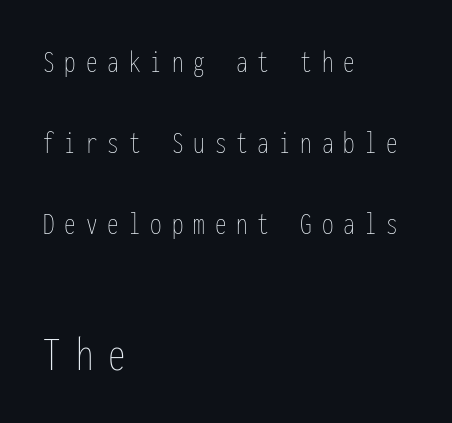
The face used here appears at its bigger size in the lower chunk. Every character sits straight up, as roman type does. The words here are not underlined. Think standard paragraph weight, or any step lighter than that. The typesetter chose a ragged-right arrangement here.
